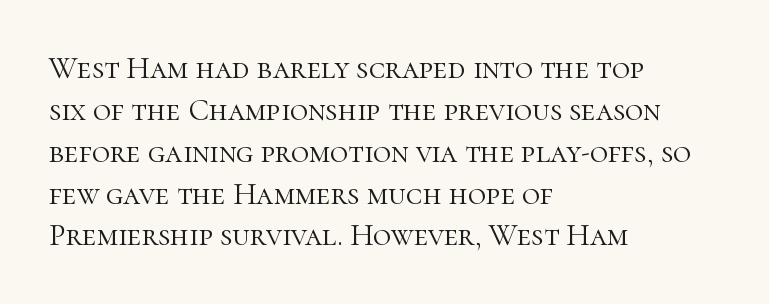
Q: Is the text bold? A: No.
Q: Is the text italic (slanted)? A: No, it is upright.
Q: Is the typeface a serif or a sans-serif typeface? A: Serif.
Q: Is the text underlined? A: No.
Q: How is the paragraph aligned? A: Left-aligned.
Q: Is the spacing between letters normal or unusually wide? A: Normal.
Q: Is the spacing between lines tight, normal or loose? A: Normal.
Q: Width (condensed, normal, or wide)? A: Normal.
Q: Stroke contrast? A: High.
Q: x-height? A: Medium.
Q: Monospaced? A: No.
